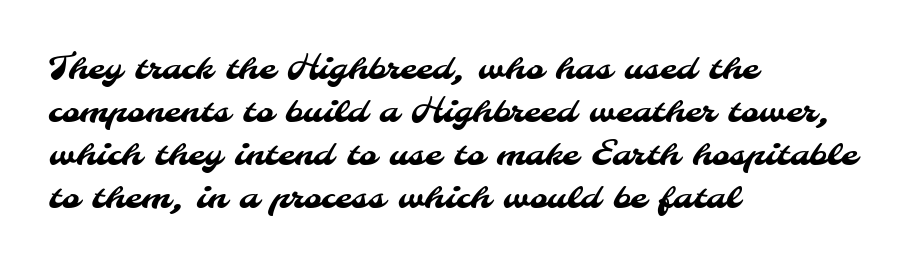
{"serif": "no", "width": "normal", "stroke_contrast": "medium", "x_height": "small", "monospaced": "no", "underline": "no", "align": "left", "line_spacing": "normal", "line_spacing_ratio": 1.26, "letter_spacing": "normal", "letter_spacing_em": 0.0, "glyph_px": 34}
